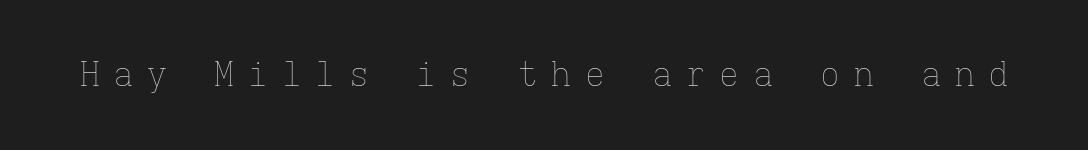
{"italic": "no", "bold": "no", "weight": "thin", "width": "normal", "stroke_contrast": "low", "x_height": "medium", "monospaced": "yes", "underline": "no", "letter_spacing": "wide", "letter_spacing_em": 0.42, "glyph_px": 33}
